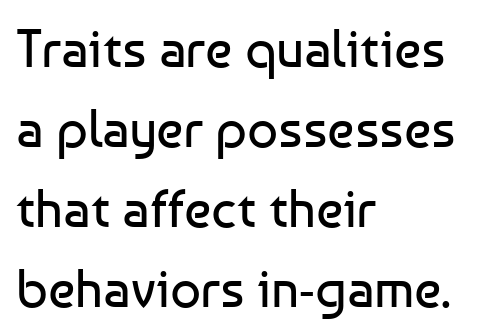
The image shows 54 px regular-weight sans-serif type, upright; set left-aligned, normal line spacing (1.48x), normal letter spacing, not underlined; low stroke contrast and a medium x-height.
